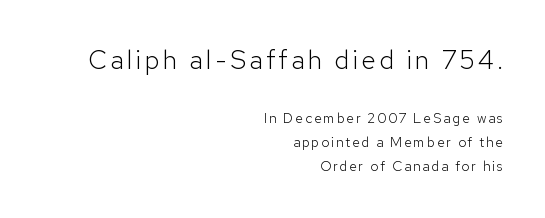
{"italic": "no", "bold": "no", "underline": "no", "align": "right", "line_spacing_ratio": 1.72, "larger_block": "first", "size_ratio": 1.86, "glyph_px": 26}
